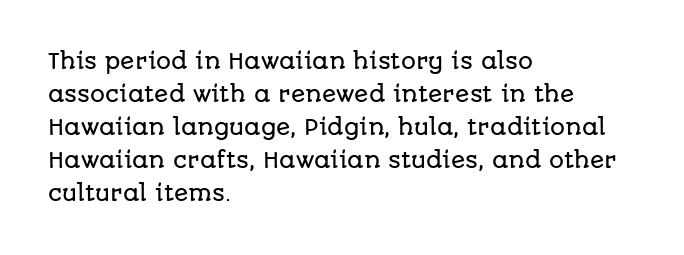
Do the letters lean? They stand straight. You could call the tracking neutral — neither tight nor loose. The passage shown is not underscored anywhere. The ragged edge is on the right, which tells us the setting is flush left. Students, observe: this is what conventionally led text looks like.
